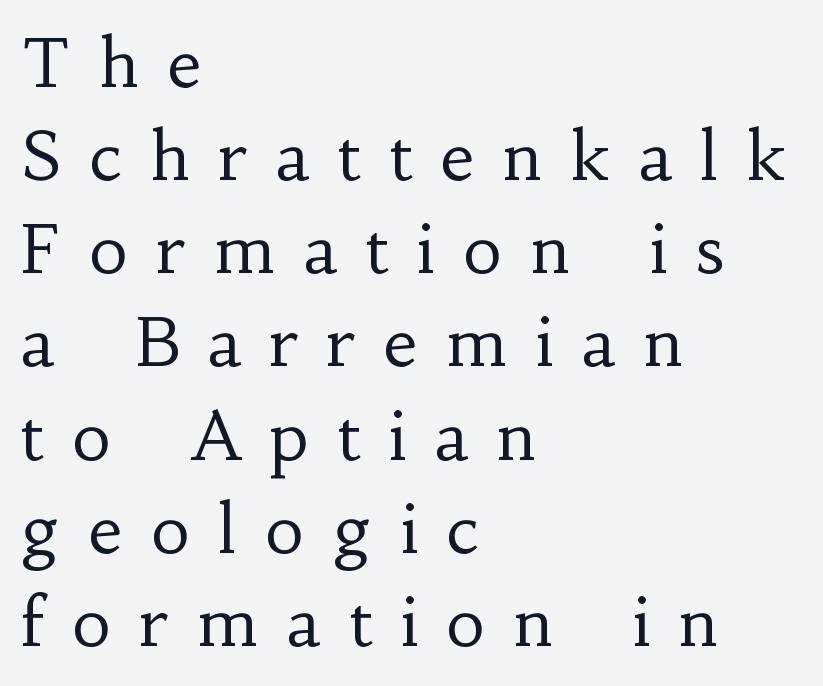
The image shows 67 px regular-weight serif type, upright; set left-aligned, normal line spacing (1.39x), unusually wide letter spacing (+0.43 em), not underlined; low stroke contrast and a small x-height.
